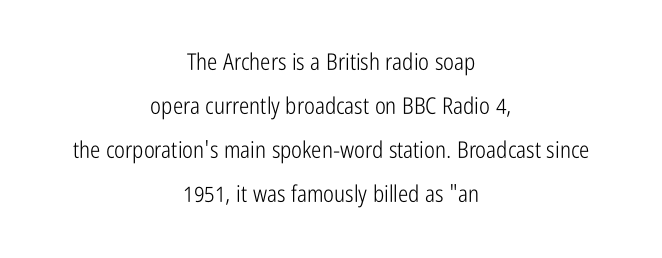
The image shows 23 px text type, upright; set centered, loose line spacing (1.91x), normal letter spacing, not underlined.
